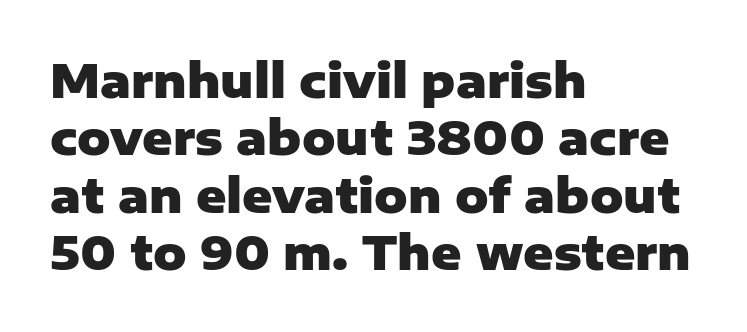
Q: Is the text bold? A: Yes.
Q: Is the text italic (slanted)? A: No, it is upright.
Q: Is the typeface a serif or a sans-serif typeface? A: Sans-serif.
Q: Is the text underlined? A: No.
Q: How is the paragraph aligned? A: Left-aligned.
Q: Is the spacing between letters normal or unusually wide? A: Normal.
Q: Is the spacing between lines tight, normal or loose? A: Normal.
Q: Width (condensed, normal, or wide)? A: Normal.
Q: Stroke contrast? A: Low.
Q: x-height? A: Medium.
Q: Monospaced? A: No.
